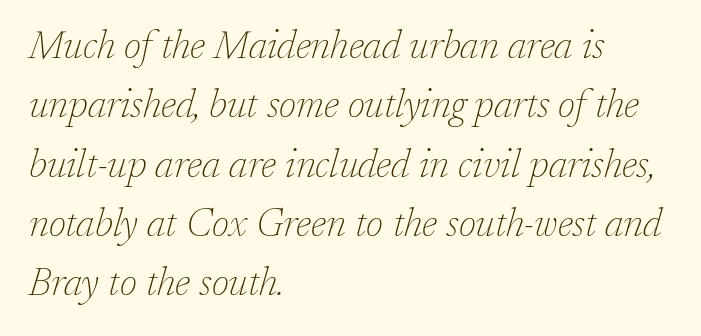
The image shows 39 px thin serif type, italic (leaning right); set left-aligned, normal line spacing (1.52x), normal letter spacing, not underlined; low stroke contrast and a medium x-height.
